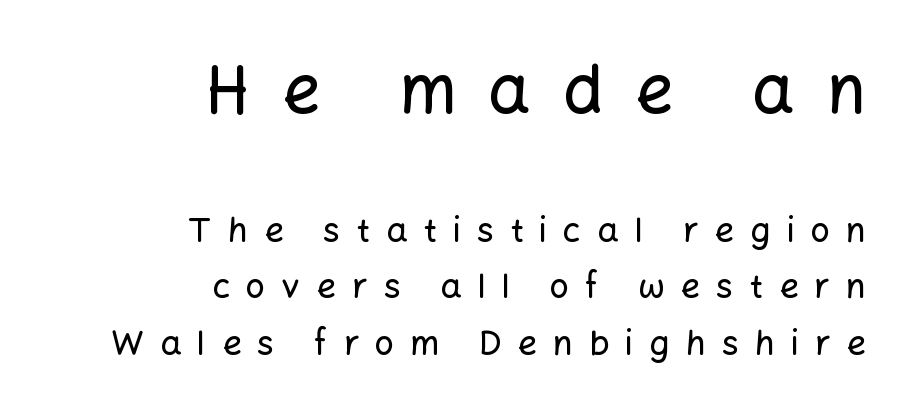
Font category for this specimen: sans-serif. Regular leading. Every stem runs plumb, perpendicular to the baseline. Note the varied advance widths — an 'i' is clearly narrower than an 'm'. You could only call the tracking loose — the letters float apart. Block one is the big one; block two sits smaller underneath.
